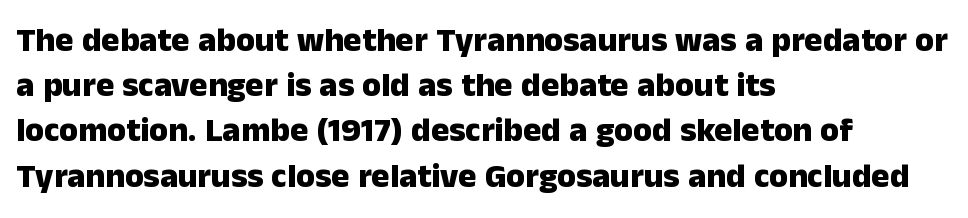
{"serif": "no", "italic": "no", "bold": "yes", "weight": "heavy", "width": "normal", "stroke_contrast": "low", "x_height": "medium", "monospaced": "no", "underline": "no", "align": "left", "line_spacing": "normal", "line_spacing_ratio": 1.33, "letter_spacing": "normal", "letter_spacing_em": 0.0, "glyph_px": 34}
